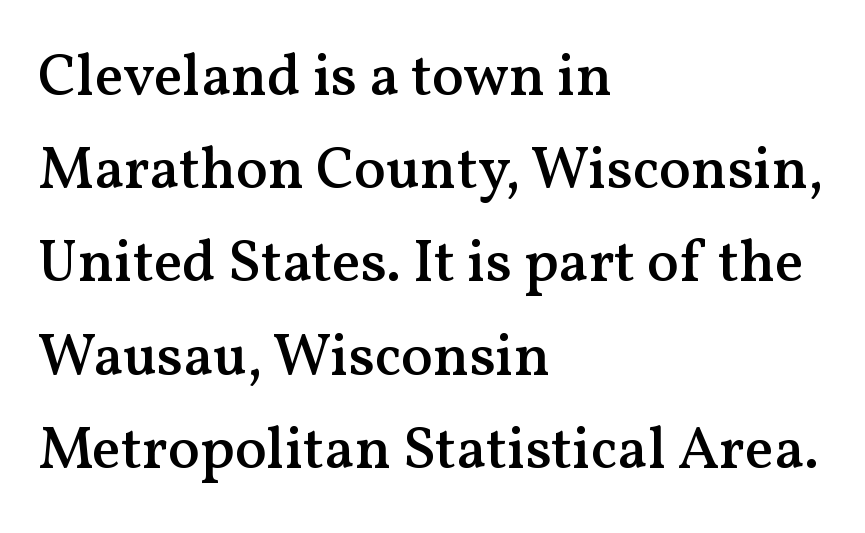
A typesetter would call this zero additional tracking. Think of a printed novel: that variable character pitch is what you see here. Vertical spacing — default. Type without underlining. Does the lettering tilt? It doesn't — this is upright. Stroke terminals: seriffed.
